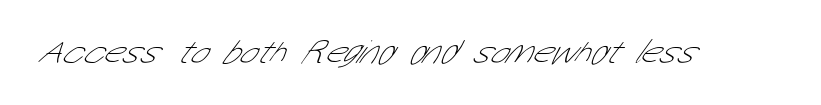
Q: Is the text bold? A: No.
Q: Is the typeface a serif or a sans-serif typeface? A: Sans-serif.
Q: Is the text underlined? A: No.
Q: Is the spacing between letters normal or unusually wide? A: Normal.
Q: Width (condensed, normal, or wide)? A: Condensed.
Q: Stroke contrast? A: Low.
Q: x-height? A: Medium.
Q: Monospaced? A: No.
